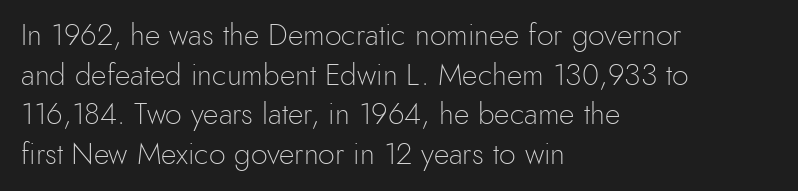
The image shows 30 px light sans-serif type, upright; set left-aligned, normal line spacing (1.32x), normal letter spacing, not underlined; a small x-height.
